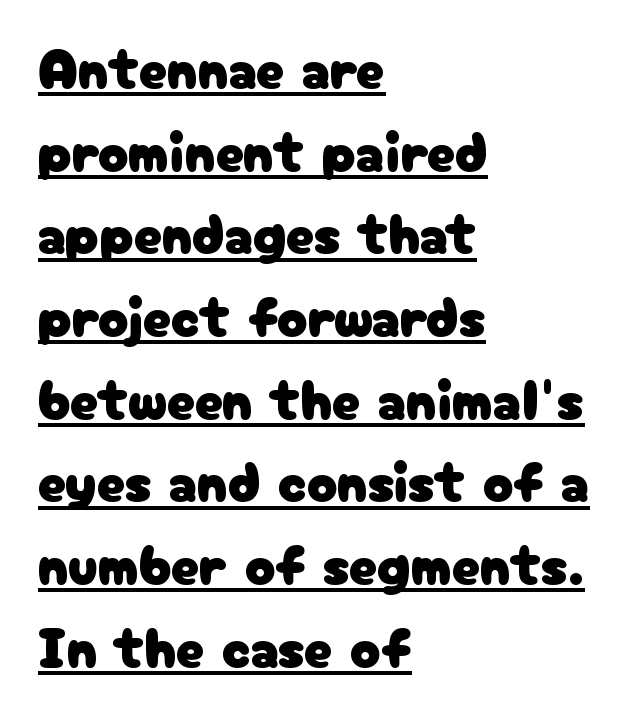
Q: Is the text italic (slanted)? A: No, it is upright.
Q: Is the typeface a serif or a sans-serif typeface? A: Sans-serif.
Q: Is the text underlined? A: Yes.
Q: How is the paragraph aligned? A: Left-aligned.
Q: Is the spacing between letters normal or unusually wide? A: Normal.
Q: Is the spacing between lines tight, normal or loose? A: Normal.
Q: Width (condensed, normal, or wide)? A: Normal.
Q: Stroke contrast? A: Low.
Q: x-height? A: Medium.
Q: Monospaced? A: No.
